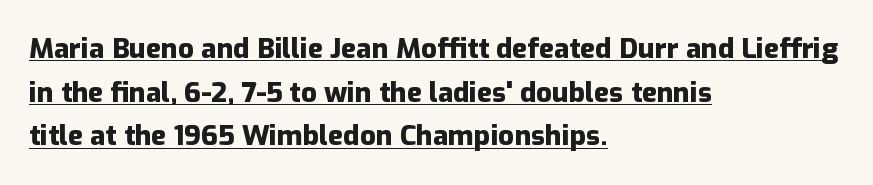
{"serif": "no", "italic": "no", "bold": "yes", "weight": "heavy", "width": "normal", "stroke_contrast": "low", "x_height": "medium", "monospaced": "no", "underline": "yes", "align": "left", "line_spacing": "normal", "line_spacing_ratio": 1.56, "letter_spacing": "normal", "letter_spacing_em": 0.0, "glyph_px": 28}
